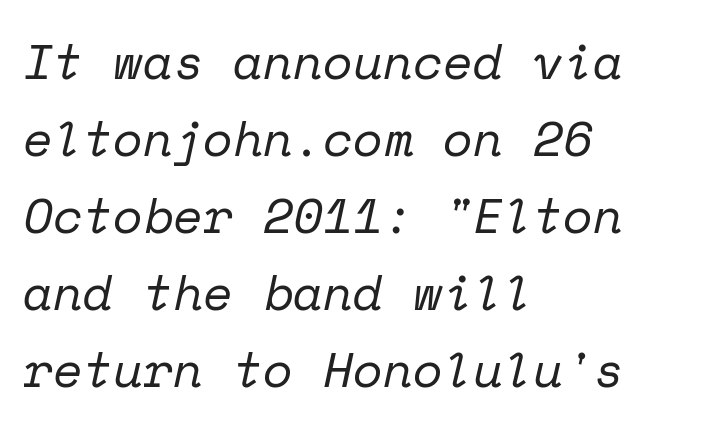
The image shows 49 px regular-weight serif type, italic (leaning right), monospaced; set left-aligned, normal line spacing (1.57x), normal letter spacing, not underlined; low stroke contrast and a medium x-height.
